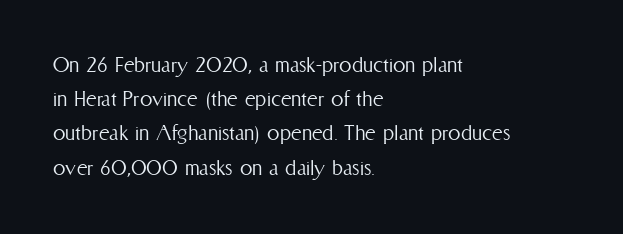
The image shows 25 px text type, upright; set left-aligned, normal line spacing (1.37x), normal letter spacing, not underlined.
